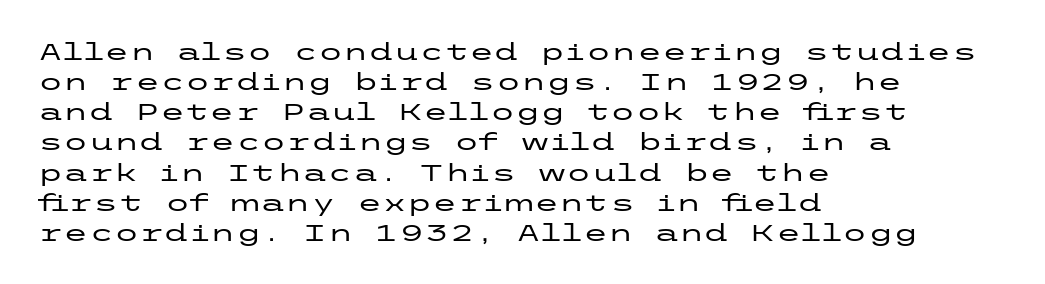
Q: Is the text italic (slanted)? A: No, it is upright.
Q: Is the text underlined? A: No.
Q: How is the paragraph aligned? A: Left-aligned.
Q: Is the spacing between letters normal or unusually wide? A: Normal.
Q: Is the spacing between lines tight, normal or loose? A: Normal.
